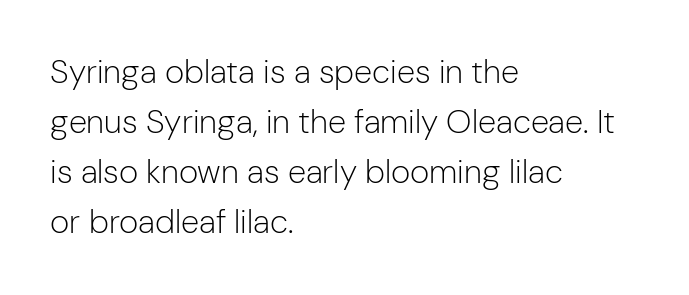
Q: Is the text bold? A: No.
Q: Is the text italic (slanted)? A: No, it is upright.
Q: Is the typeface a serif or a sans-serif typeface? A: Sans-serif.
Q: Is the text underlined? A: No.
Q: How is the paragraph aligned? A: Left-aligned.
Q: Is the spacing between letters normal or unusually wide? A: Normal.
Q: Is the spacing between lines tight, normal or loose? A: Normal.
Q: Width (condensed, normal, or wide)? A: Normal.
Q: Stroke contrast? A: Low.
Q: x-height? A: Medium.
Q: Monospaced? A: No.
